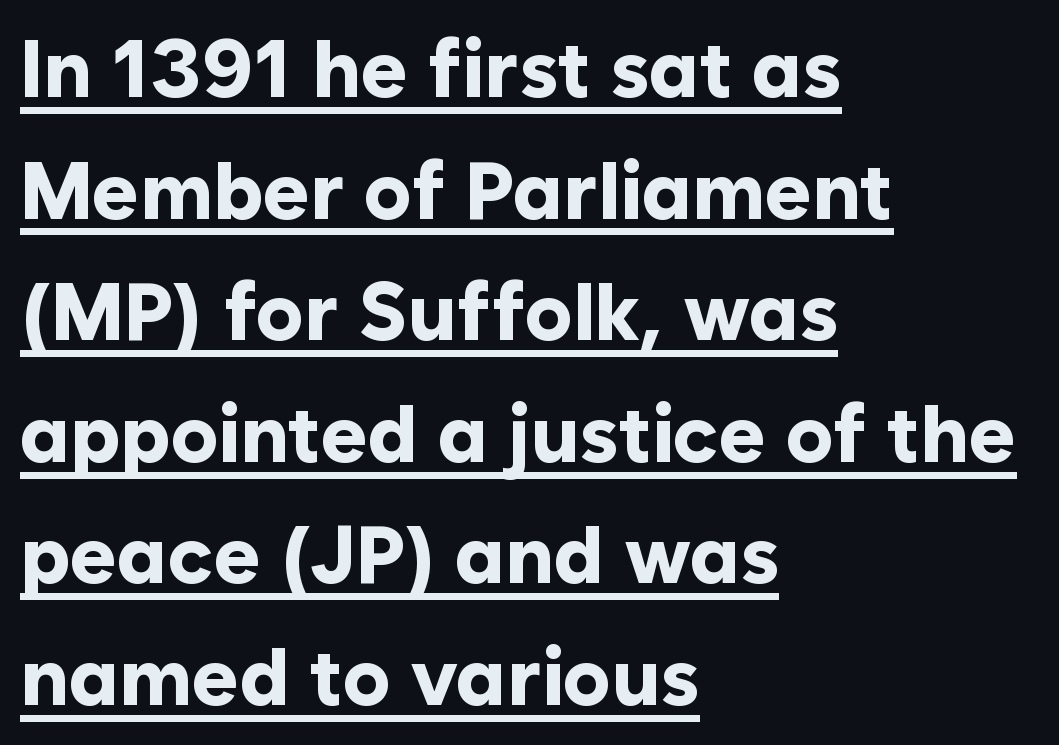
Q: Is the text bold? A: Yes.
Q: Is the text italic (slanted)? A: No, it is upright.
Q: Is the typeface a serif or a sans-serif typeface? A: Sans-serif.
Q: Is the text underlined? A: Yes.
Q: How is the paragraph aligned? A: Left-aligned.
Q: Is the spacing between letters normal or unusually wide? A: Normal.
Q: Is the spacing between lines tight, normal or loose? A: Normal.
Q: Width (condensed, normal, or wide)? A: Normal.
Q: Stroke contrast? A: Low.
Q: x-height? A: Medium.
Q: Monospaced? A: No.
